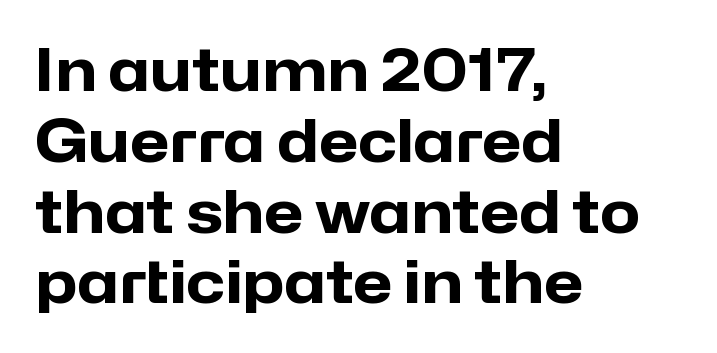
The image shows 58 px heavy sans-serif type, upright; set left-aligned, line spacing 1.22x, normal letter spacing, not underlined; low stroke contrast and a medium x-height.
